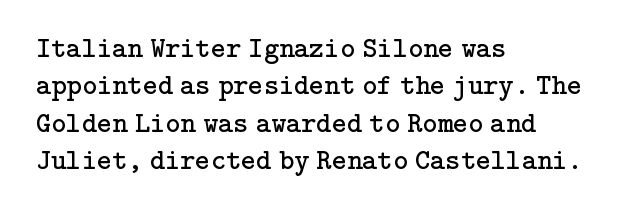
The image shows 29 px regular-weight serif type, upright; set left-aligned, normal line spacing (1.29x), normal letter spacing, not underlined; low stroke contrast and a medium x-height.
